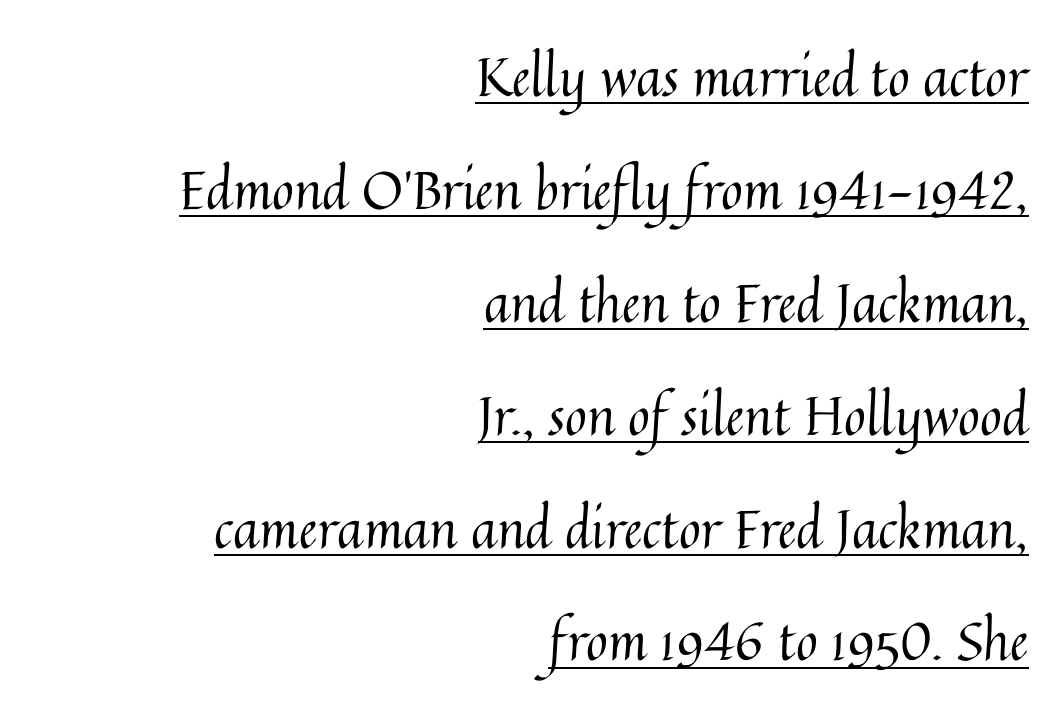
The image shows 53 px regular-weight type; set right-aligned, loose line spacing (2.13x), normal letter spacing, underlined; medium stroke contrast and a medium x-height.
